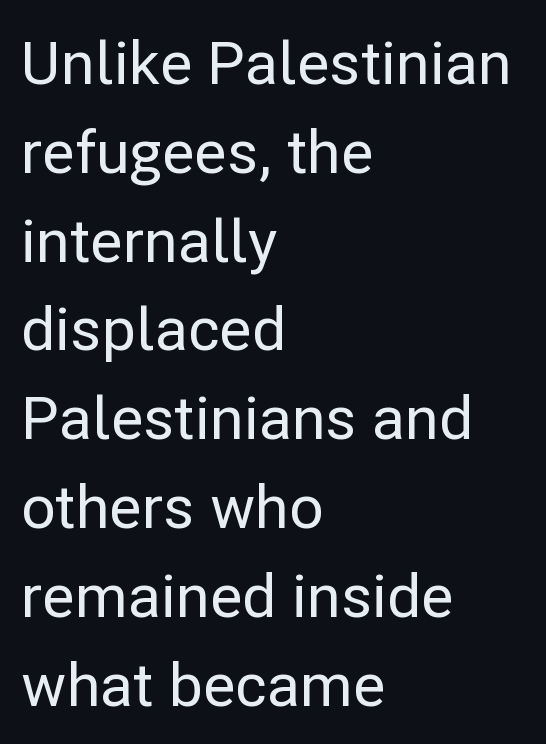
Q: Is the text italic (slanted)? A: No, it is upright.
Q: Is the typeface a serif or a sans-serif typeface? A: Sans-serif.
Q: Is the text underlined? A: No.
Q: How is the paragraph aligned? A: Left-aligned.
Q: Is the spacing between letters normal or unusually wide? A: Normal.
Q: Is the spacing between lines tight, normal or loose? A: Normal.
Q: Width (condensed, normal, or wide)? A: Normal.
Q: Stroke contrast? A: Low.
Q: x-height? A: Medium.
Q: Monospaced? A: No.
